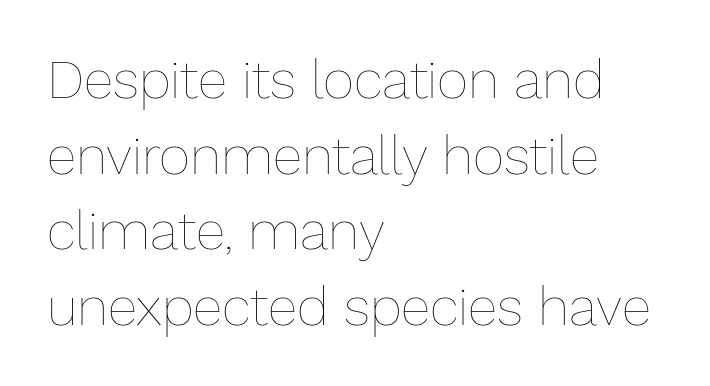
The image shows 54 px thin type, upright; set left-aligned, normal line spacing (1.4x), normal letter spacing, not underlined; low stroke contrast and a medium x-height.
